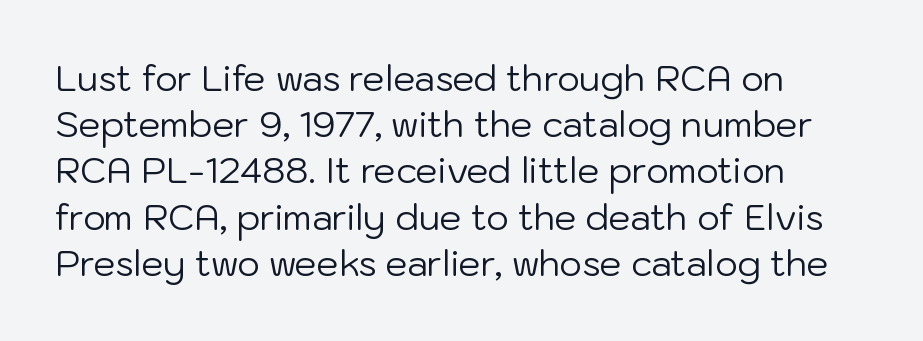
Proportional: the letters do not fall into vertical columns. The lines sit at an ordinary, default distance from one another. The paragraph has a hard left edge and a soft right edge. Letters rest on an invisible, unmarked baseline. The horizontal fit of the characters is conventional and even.
